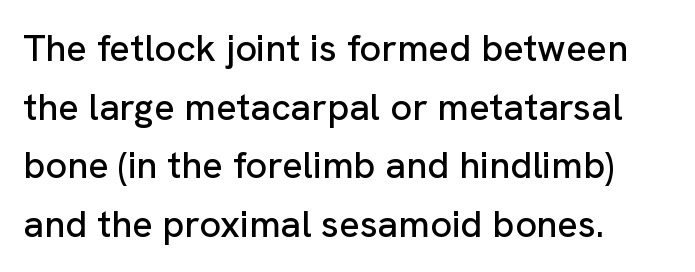
{"serif": "no", "italic": "no", "width": "normal", "stroke_contrast": "low", "x_height": "medium", "monospaced": "no", "underline": "no", "align": "left", "line_spacing": "normal", "line_spacing_ratio": 1.54, "letter_spacing": "normal", "letter_spacing_em": 0.0, "glyph_px": 38}
